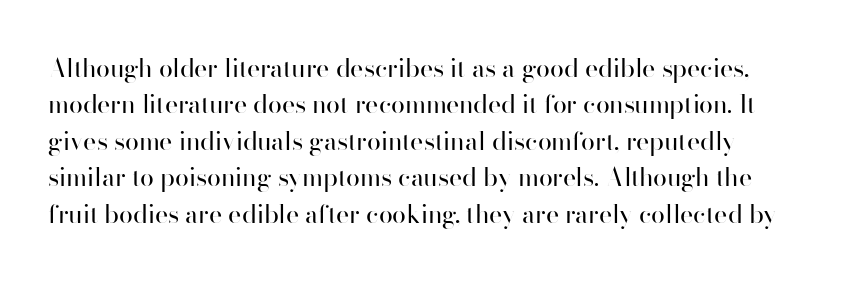
Bold? No — there's no thickening of the strokes. Unmarked baselines from the first word to the last. This sample uses plain, unmodified letter spacing. One glance says typical: line gaps are just what's usual. Is there any slant? The stems are plumb.
